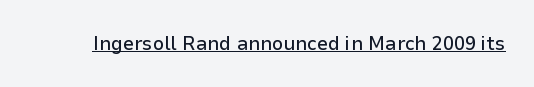
The letters stand upright; this is a roman face. Tracking here is standard; glyphs follow each other at the usual distance. Descenders here cross a horizontal rule under the line.
